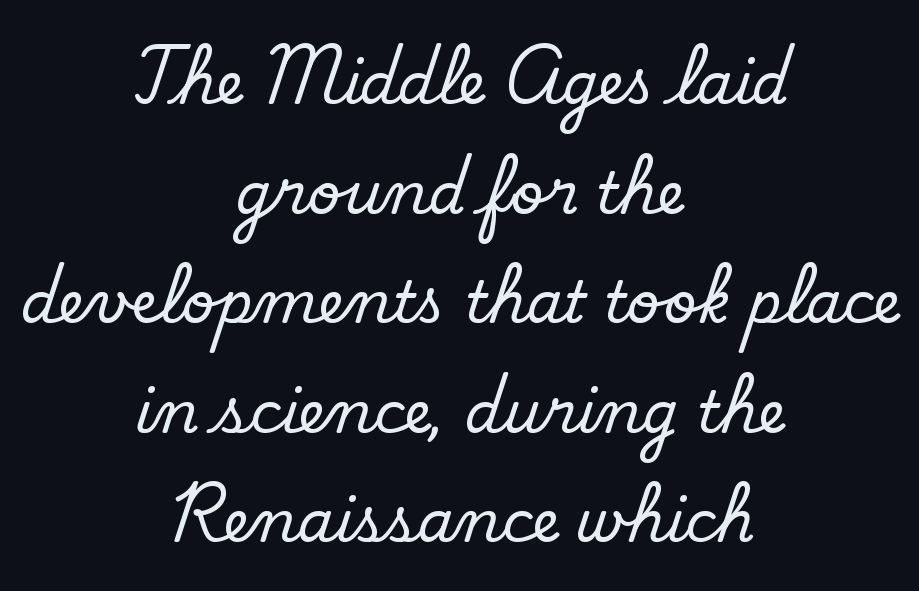
Varying glyph widths throughout — classic text-font behaviour. Letters rest on an invisible, unmarked baseline. In terms of letterform style, serifs are entirely absent. Is the block centered? Yes — each line is placed symmetrically about the middle.
